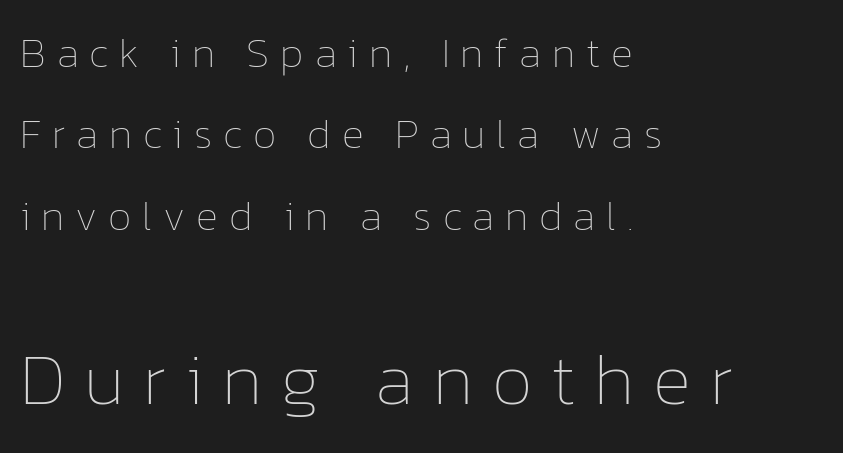
The face looks like a standard text weight, possibly lighter. You get the small type first, then a jump to larger type. Rows of type keep a wide berth in the vertical direction. A typesetter would call this heavily tracked-out type. A typesetter would call this proportional, since set widths differ per character. Do the letters lean? They stand straight.
